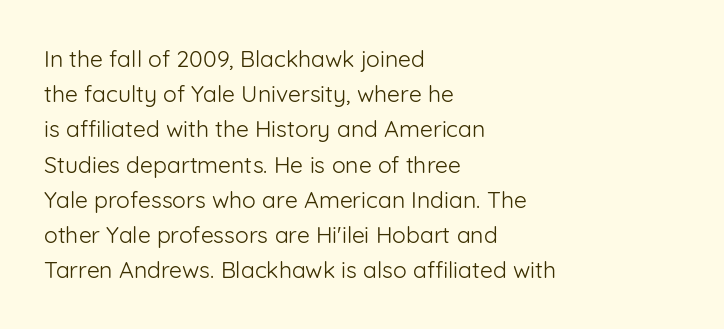
{"italic": "no", "bold": "no", "underline": "no", "align": "left", "line_spacing": "normal", "line_spacing_ratio": 1.53, "letter_spacing": "normal", "letter_spacing_em": 0.0, "glyph_px": 23}
